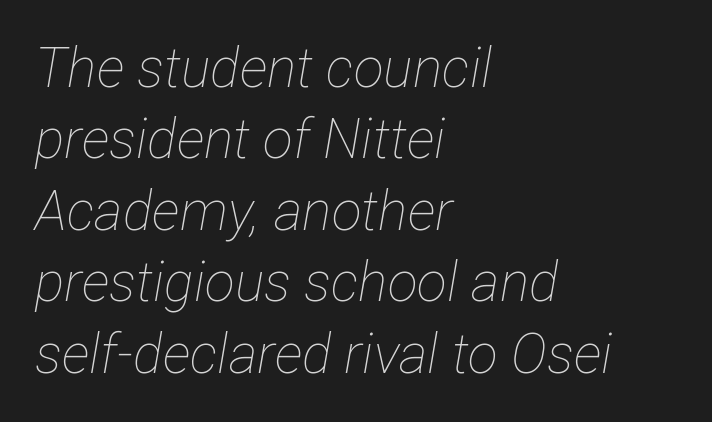
Do the characters align in a grid? No, the font is proportional. Is the letter spacing exaggerated? No — it looks like the ordinary default. Compared with a centered layout, this one pins lines to the left instead. The designer left line spacing at the default. Stems and bowls with no extra thickness — not bold. Bare-footed words on every line.
